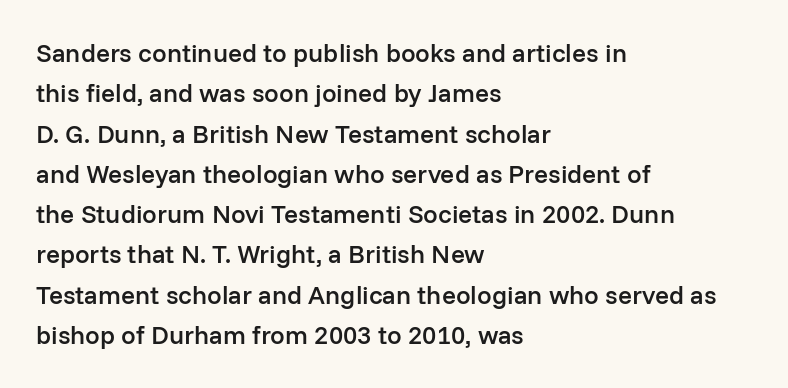
Posture: vertical. No word sits above an underline. Its strokes are somewhat broadened, the hallmark of semibold type. How are the letters spaced? Ordinarily, with no added tracking.
